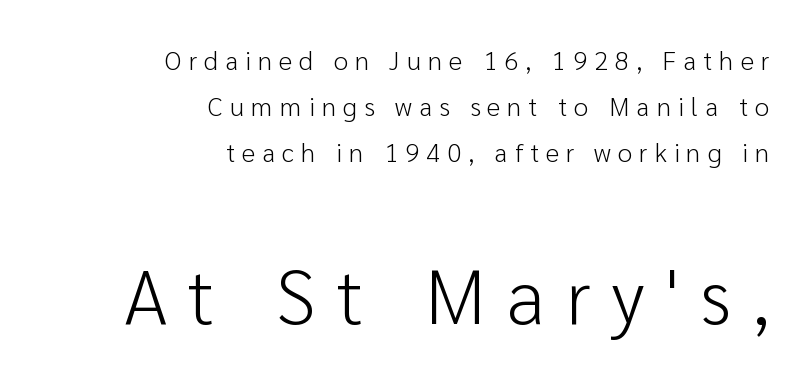
This rendering uses right alignment, leaving the left contour irregular. Compared with typical body copy, the letter spacing here is much looser. Plain, unruled lines of type. The passage shown begins with its smaller block and ends with its larger one.
